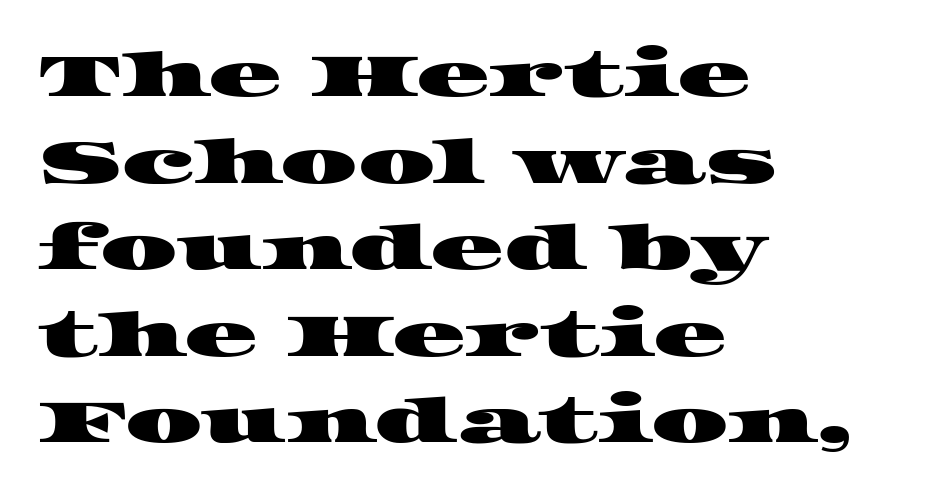
{"serif": "yes", "width": "wide", "stroke_contrast": "high", "x_height": "large", "monospaced": "no", "underline": "no", "align": "left", "line_spacing": "normal", "line_spacing_ratio": 1.42, "letter_spacing": "normal", "letter_spacing_em": 0.0, "glyph_px": 61}
